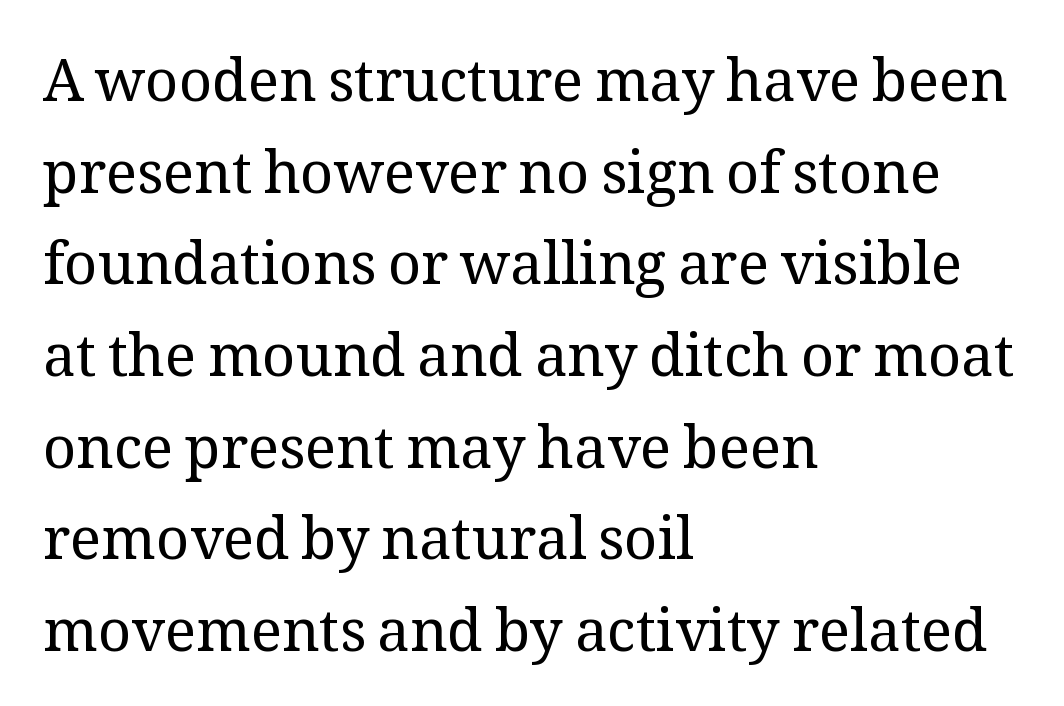
Words appear dense and cohesive because spacing is normal. Line spacing here is normal. Posture: upright roman. Character widths vary here, with narrow letters taking less room than wide ones.
